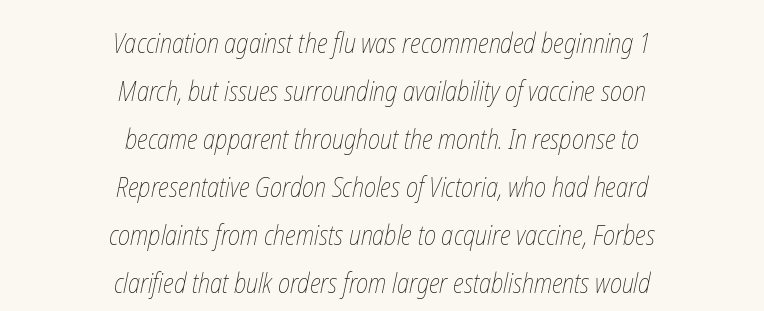
The image shows 27 px text type; set centered, line spacing 1.78x, normal letter spacing, not underlined.
